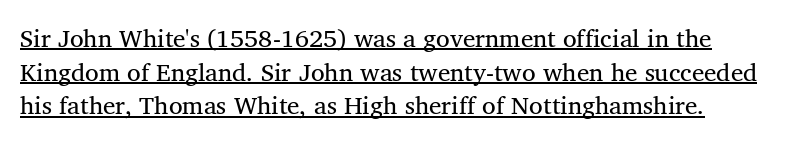
Honestly, the row spacing looks completely unremarkable. In designer terms, the underline attribute is active on this setting. You can tell it's not italic because the verticals are truly vertical. A classic flush-left, rag-right setting is used for this passage. The type is set solid horizontally, with unmodified tracking.
